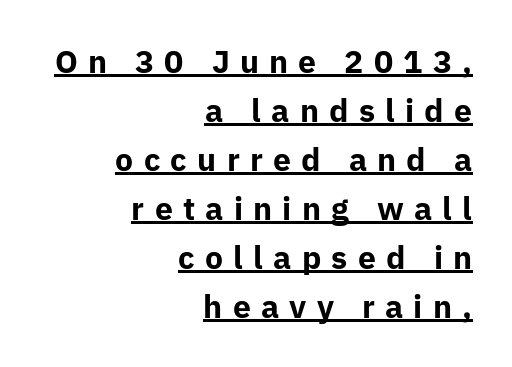
{"serif": "no", "italic": "no", "bold": "yes", "weight": "bold", "width": "normal", "stroke_contrast": "low", "x_height": "medium", "monospaced": "no", "underline": "yes", "align": "right", "line_spacing": "normal", "line_spacing_ratio": 1.53, "letter_spacing": "wide", "letter_spacing_em": 0.32, "glyph_px": 32}
